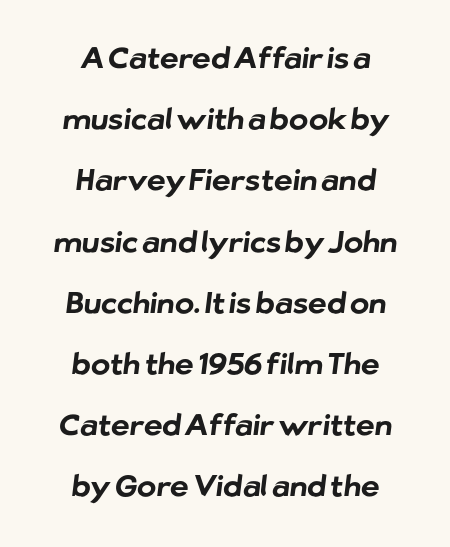
The image shows 29 px bold sans-serif type; set centered, loose line spacing (2.11x), normal letter spacing, not underlined; low stroke contrast and a medium x-height.
